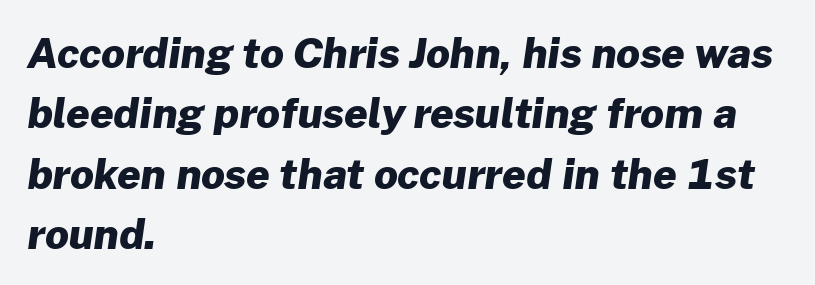
The paragraph has a hard left edge and a soft right edge. Compared with typical paragraphs, the rows here are spaced about the same. Short note: letters normally spaced. The characters look thick and weighty, a clear bold.
